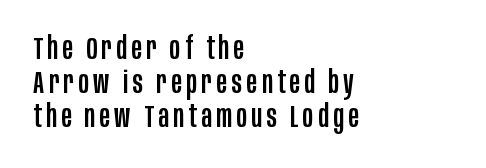
Q: Is the text italic (slanted)? A: No, it is upright.
Q: Is the typeface a serif or a sans-serif typeface? A: Sans-serif.
Q: Is the text underlined? A: No.
Q: How is the paragraph aligned? A: Left-aligned.
Q: Is the spacing between lines tight, normal or loose? A: Tight.
Q: Width (condensed, normal, or wide)? A: Condensed.
Q: Stroke contrast? A: Low.
Q: x-height? A: Large.
Q: Monospaced? A: No.
